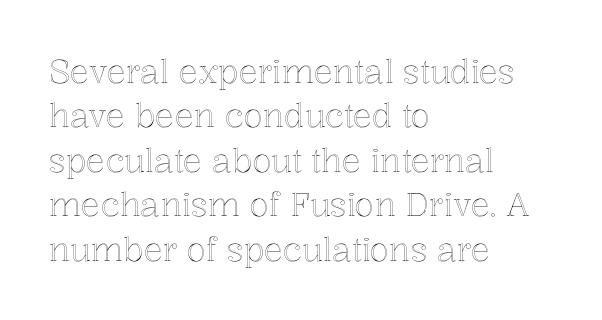
The image shows 32 px text type, upright; set left-aligned, normal line spacing (1.39x), normal letter spacing, not underlined; a medium x-height.
